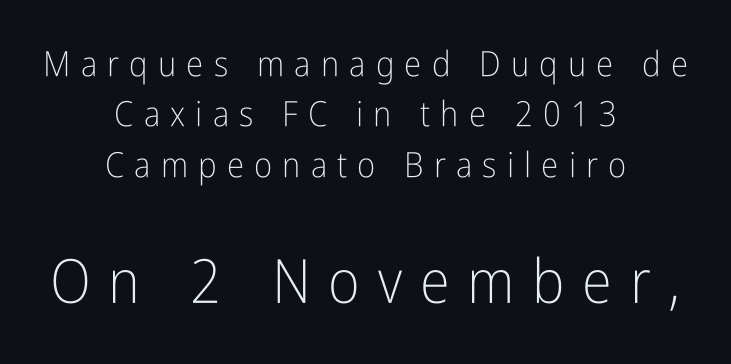
{"serif": "no", "italic": "no", "bold": "no", "weight": "light", "width": "condensed", "stroke_contrast": "low", "x_height": "medium", "monospaced": "no", "underline": "no", "align": "center", "line_spacing": "normal", "line_spacing_ratio": 1.44, "letter_spacing": "wide", "letter_spacing_em": 0.29, "larger_block": "second", "size_ratio": 1.74, "glyph_px": 61}
